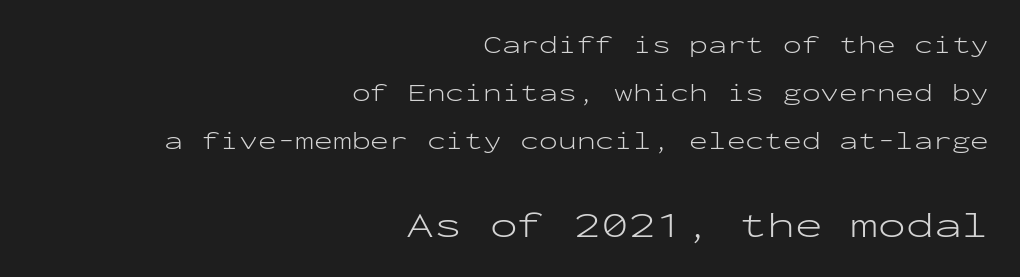
{"serif": "no", "italic": "no", "bold": "no", "weight": "light", "width": "wide", "stroke_contrast": "low", "x_height": "medium", "monospaced": "yes", "underline": "no", "align": "right", "line_spacing": "loose", "line_spacing_ratio": 1.93, "letter_spacing": "normal", "letter_spacing_em": 0.0, "larger_block": "second", "size_ratio": 1.48, "glyph_px": 37}
